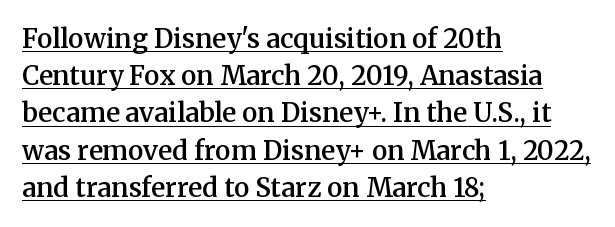
The image shows 26 px text type, upright; set left-aligned, normal line spacing (1.43x), normal letter spacing, underlined.
